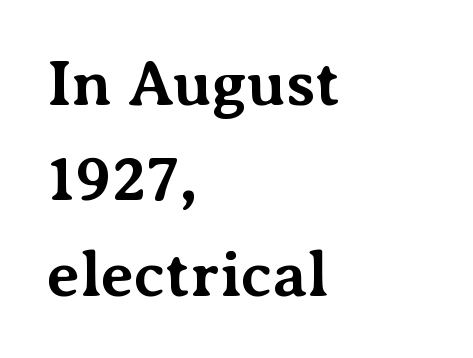
Q: Is the text bold? A: Yes.
Q: Is the text italic (slanted)? A: No, it is upright.
Q: Is the typeface a serif or a sans-serif typeface? A: Serif.
Q: Is the text underlined? A: No.
Q: How is the paragraph aligned? A: Left-aligned.
Q: Is the spacing between letters normal or unusually wide? A: Normal.
Q: Is the spacing between lines tight, normal or loose? A: Normal.
Q: Width (condensed, normal, or wide)? A: Normal.
Q: Stroke contrast? A: Medium.
Q: x-height? A: Medium.
Q: Monospaced? A: No.
